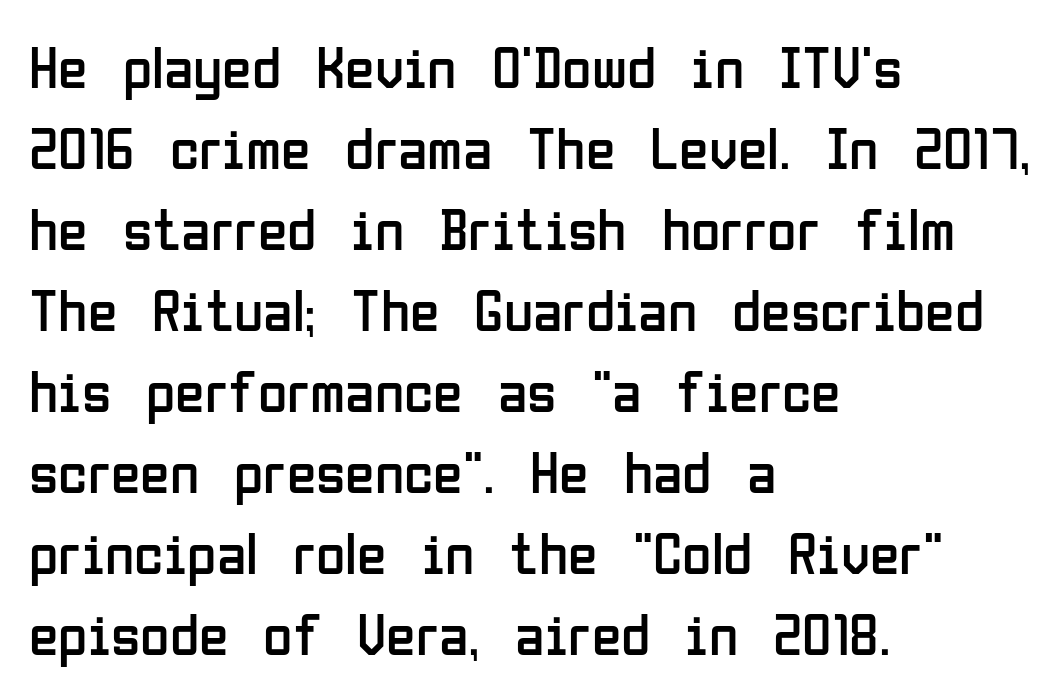
Q: Is the text bold? A: No.
Q: Is the text italic (slanted)? A: No, it is upright.
Q: Is the typeface a serif or a sans-serif typeface? A: Sans-serif.
Q: Is the text underlined? A: No.
Q: How is the paragraph aligned? A: Left-aligned.
Q: Is the spacing between letters normal or unusually wide? A: Normal.
Q: Is the spacing between lines tight, normal or loose? A: Normal.
Q: Width (condensed, normal, or wide)? A: Condensed.
Q: Stroke contrast? A: Low.
Q: x-height? A: Medium.
Q: Monospaced? A: No.
